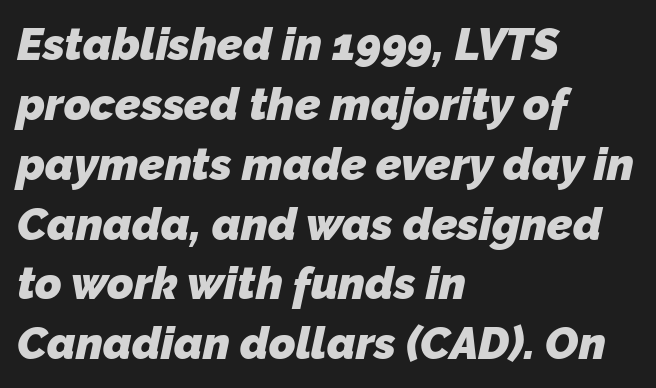
The image shows 45 px heavy sans-serif type; set left-aligned, normal line spacing (1.33x), normal letter spacing, not underlined; low stroke contrast and a medium x-height.
